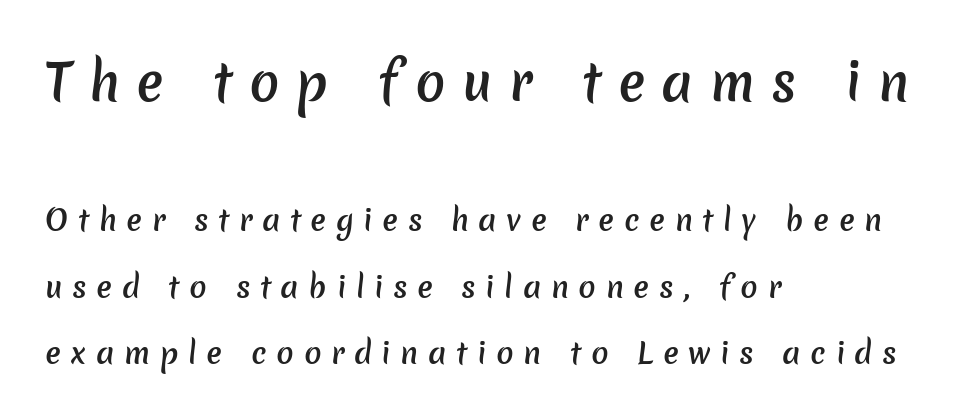
Check where the strokes stop: nothing finishes them off — pure sans. Short note: letters widely spaced. The paragraph shown leans on its left margin. The rendering uses natural spacing where letterforms have individual widths. Visually, the top section dominates because its glyphs are scaled up. Firm but not heavy-handed strokes: this text is semibold.
